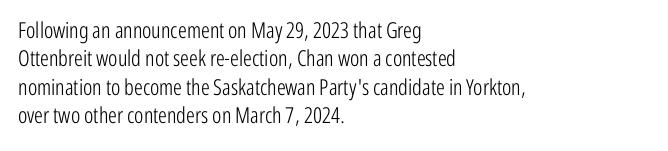
{"italic": "no", "bold": "no", "underline": "no", "align": "left", "line_spacing": "normal", "line_spacing_ratio": 1.29, "letter_spacing": "normal", "letter_spacing_em": 0.0, "glyph_px": 22}
